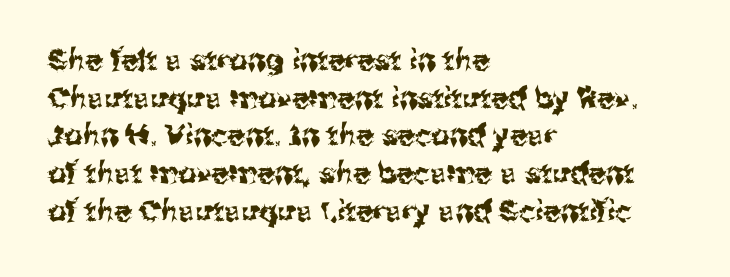
The image shows 29 px sans-serif type, upright; set left-aligned, normal line spacing (1.3x), normal letter spacing, not underlined; medium stroke contrast and a medium x-height.
